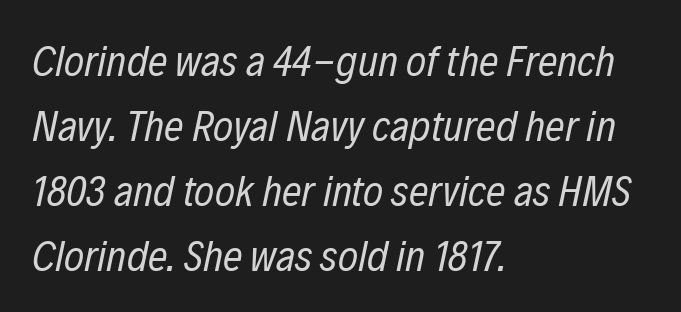
If you measured baseline to baseline, you'd find a middling distance. A typesetter would call this proportional, since set widths differ per character. Where is the straight margin? On the left. Any mark beneath the type? The region is blank.
